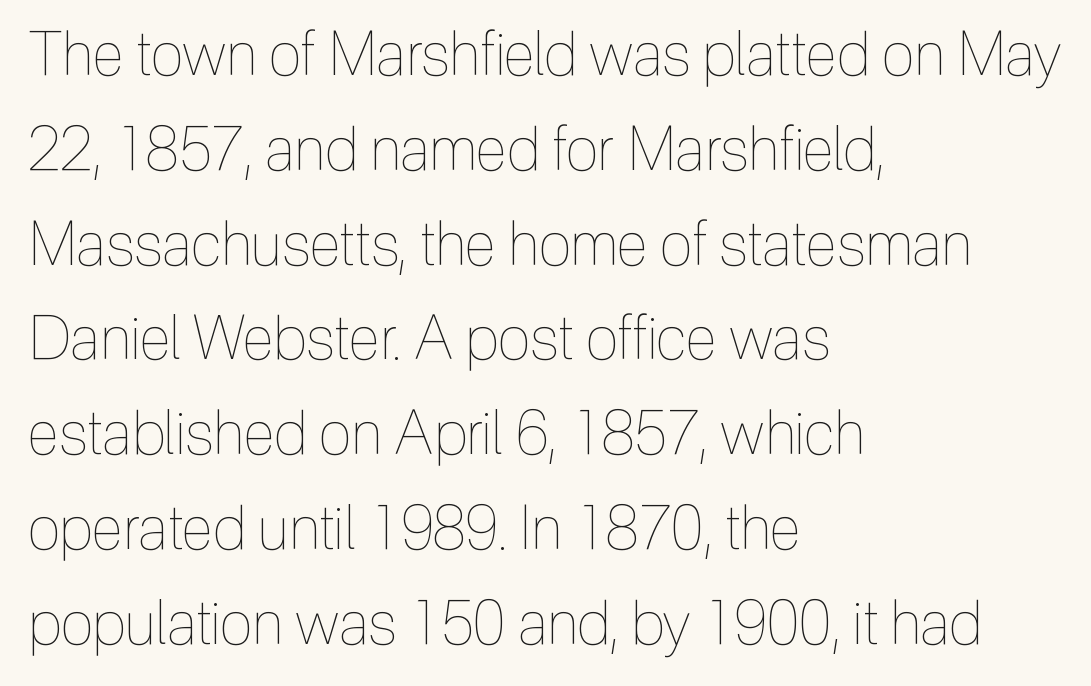
Q: Is the text bold? A: No.
Q: Is the text italic (slanted)? A: No, it is upright.
Q: Is the text underlined? A: No.
Q: How is the paragraph aligned? A: Left-aligned.
Q: Is the spacing between letters normal or unusually wide? A: Normal.
Q: Is the spacing between lines tight, normal or loose? A: Normal.
Q: Width (condensed, normal, or wide)? A: Condensed.
Q: x-height? A: Medium.
Q: Monospaced? A: No.
